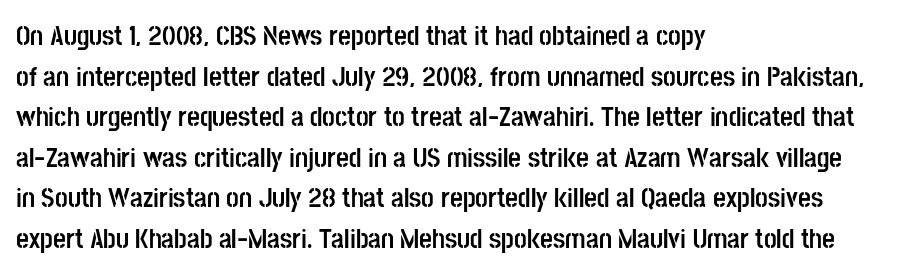
Vertically, the passage feels balanced, rows spaced as you'd expect. The font family rendered here belongs to the sans-serif group. This sample has the flowing, uneven cadence of proportional lettering. What stands out about the letter spacing? Nothing — it is the standard amount.
